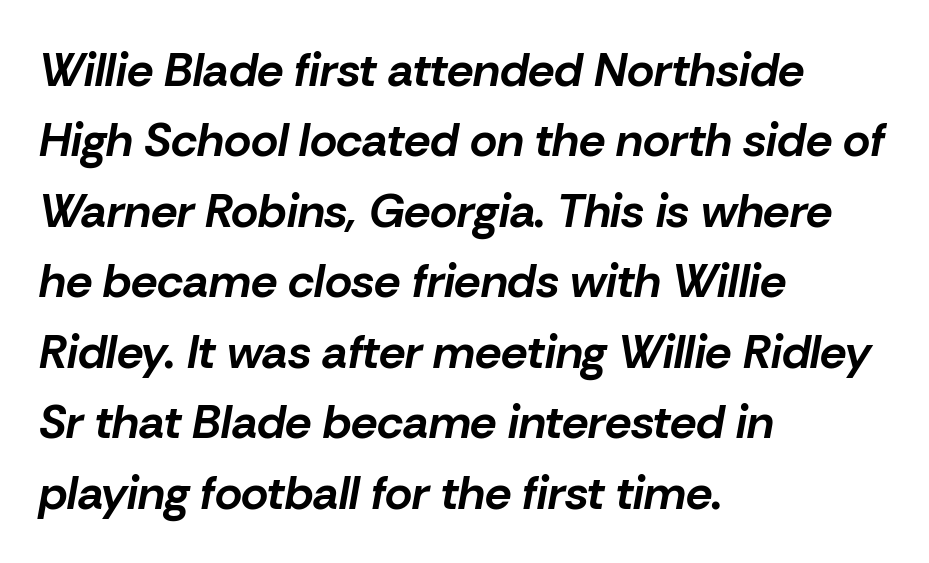
The image shows 47 px bold type, italic (leaning right); set left-aligned, normal line spacing (1.5x), normal letter spacing, not underlined; low stroke contrast and a medium x-height.
